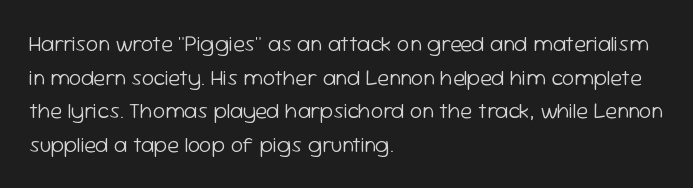
Unbolded letterforms with no extra heft. The letterforms sit shoulder to shoulder at normal distance. Line spacing here is normal. Glance below the letters and you will spot only blank space. Visually the block forms a straight wall on the left and a jagged coastline on the right.
